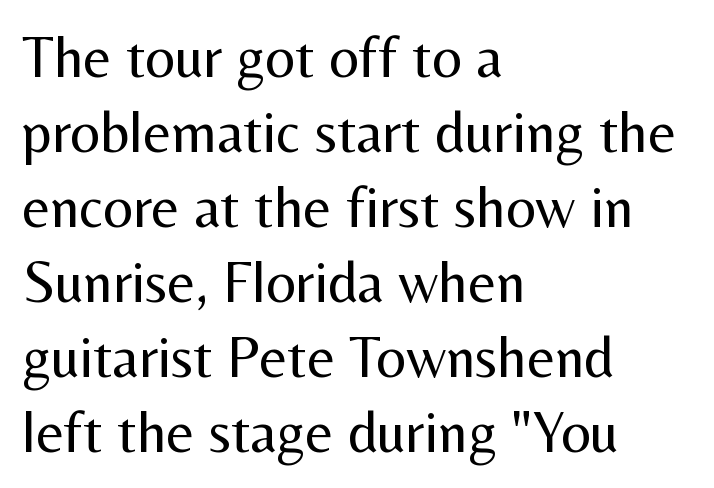
{"serif": "no", "italic": "no", "bold": "no", "weight": "regular", "width": "normal", "stroke_contrast": "medium", "x_height": "medium", "monospaced": "no", "underline": "no", "align": "left", "line_spacing": "normal", "line_spacing_ratio": 1.27, "letter_spacing": "normal", "letter_spacing_em": 0.0, "glyph_px": 59}
